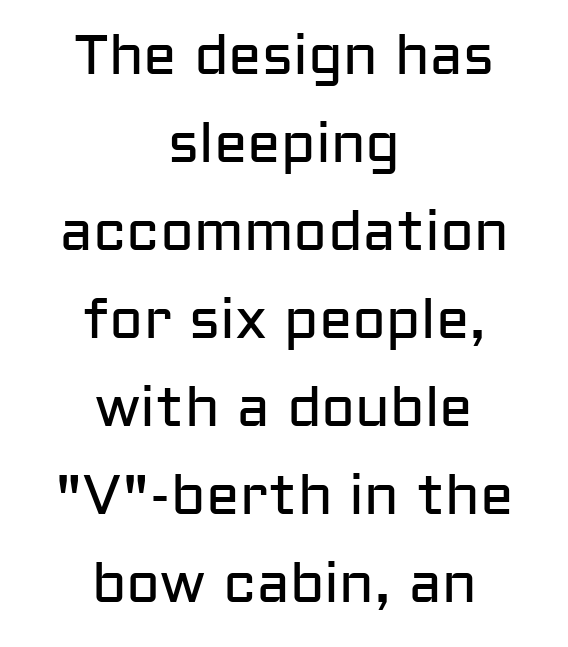
The image shows 56 px regular-weight sans-serif type, upright; set centered, normal line spacing (1.57x), normal letter spacing, not underlined; low stroke contrast and a medium x-height.
